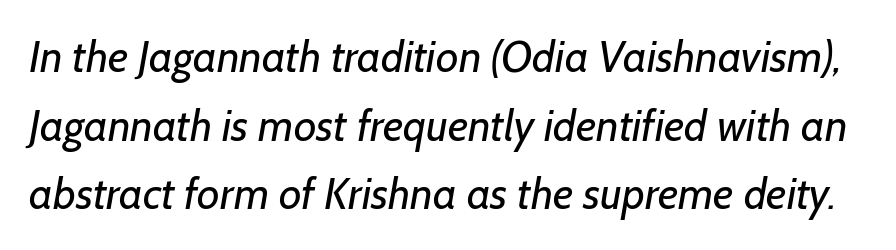
The image shows 44 px regular-weight sans-serif type; set normal line spacing (1.56x), normal letter spacing, not underlined; low stroke contrast and a medium x-height.
